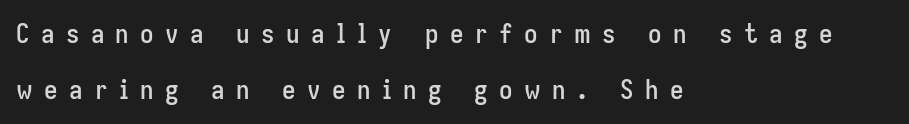
{"italic": "no", "underline": "no", "align": "left", "line_spacing": "loose", "line_spacing_ratio": 2.09, "letter_spacing": "wide", "letter_spacing_em": 0.42, "glyph_px": 27}
